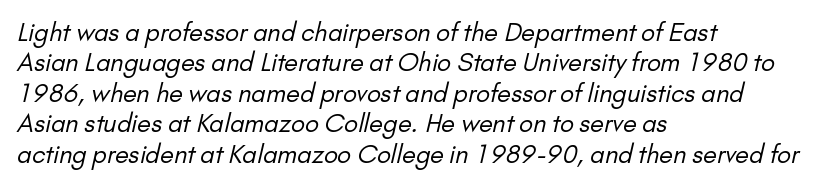
Q: Is the text bold? A: No.
Q: Is the text underlined? A: No.
Q: How is the paragraph aligned? A: Left-aligned.
Q: Is the spacing between letters normal or unusually wide? A: Normal.
